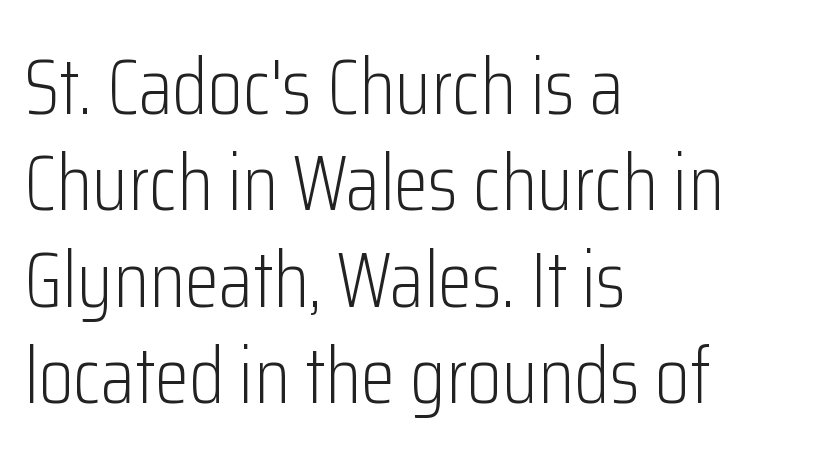
The image shows 79 px light, condensed sans-serif type, upright; set left-aligned, line spacing 1.22x, normal letter spacing, not underlined; low stroke contrast and a medium x-height.
